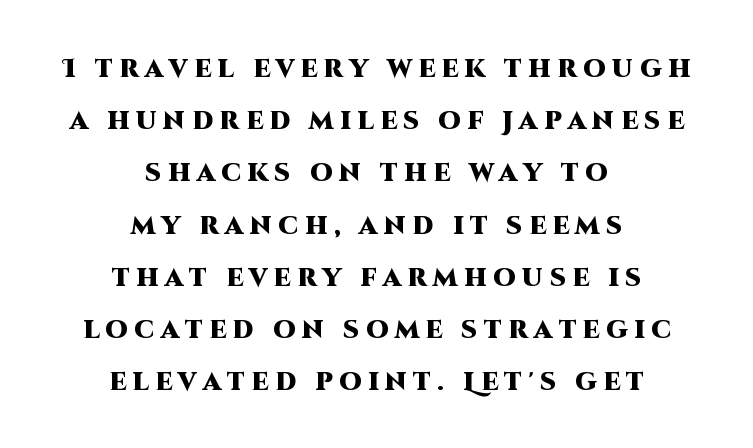
Q: Is the text bold? A: Yes.
Q: Is the text italic (slanted)? A: No, it is upright.
Q: Is the text underlined? A: No.
Q: How is the paragraph aligned? A: Centered.
Q: Is the spacing between letters normal or unusually wide? A: Unusually wide.
Q: Is the spacing between lines tight, normal or loose? A: Loose.
